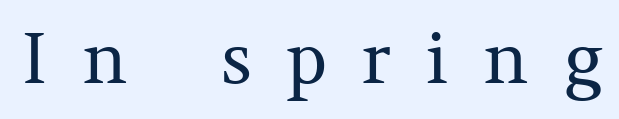
The letters stand upright; this is a roman face. The face used here is seriffed, in the tradition of book romans. The gaps between neighbouring characters are conspicuously large. The space directly below the letters is spotless.
